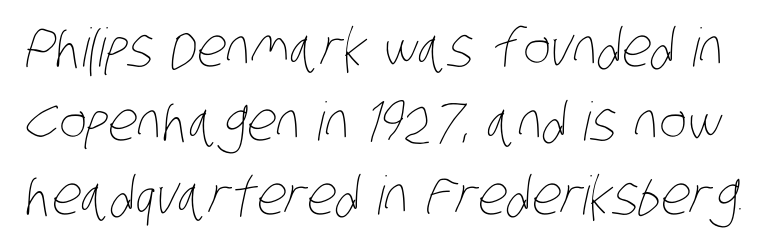
The image shows 53 px thin, condensed type; set normal line spacing (1.4x), normal letter spacing, not underlined; low stroke contrast and a large x-height.
